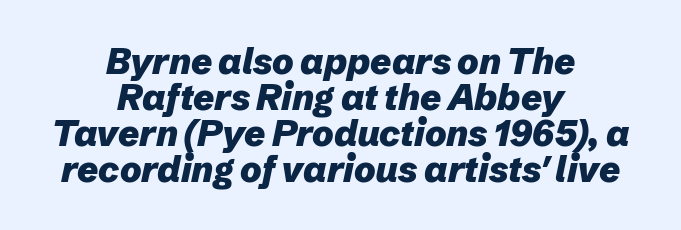
{"italic": "yes", "lean": "right", "slant_degrees": 12, "bold": "yes", "weight": "heavy", "width": "normal", "stroke_contrast": "low", "x_height": "medium", "monospaced": "no", "underline": "no", "align": "center", "line_spacing": "tight", "line_spacing_ratio": 1.0, "letter_spacing": "normal", "letter_spacing_em": 0.0, "glyph_px": 36}
